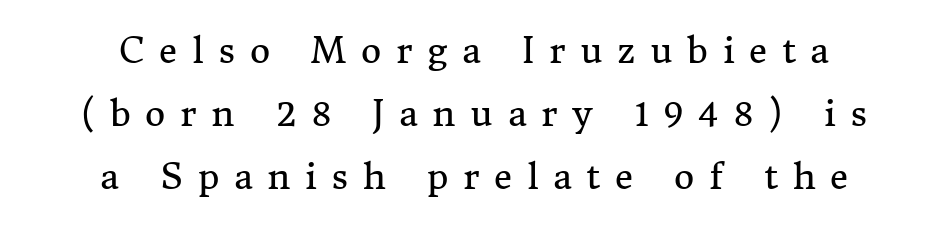
Q: Is the text bold? A: No.
Q: Is the text italic (slanted)? A: No, it is upright.
Q: Is the typeface a serif or a sans-serif typeface? A: Serif.
Q: Is the text underlined? A: No.
Q: How is the paragraph aligned? A: Centered.
Q: Is the spacing between letters normal or unusually wide? A: Unusually wide.
Q: Width (condensed, normal, or wide)? A: Normal.
Q: Stroke contrast? A: Medium.
Q: x-height? A: Medium.
Q: Monospaced? A: No.
